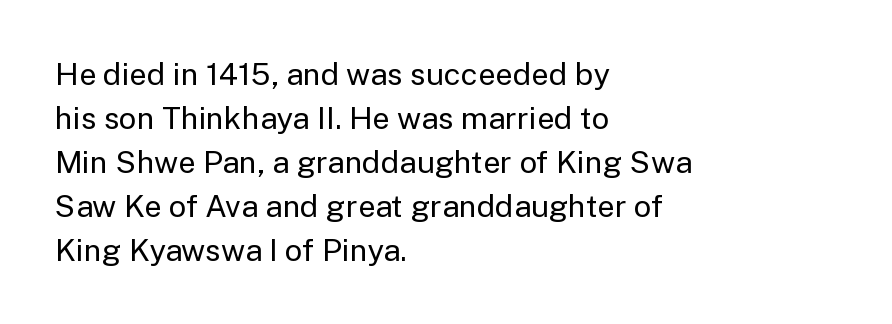
Q: Is the text bold? A: No.
Q: Is the text italic (slanted)? A: No, it is upright.
Q: Is the typeface a serif or a sans-serif typeface? A: Sans-serif.
Q: Is the text underlined? A: No.
Q: How is the paragraph aligned? A: Left-aligned.
Q: Is the spacing between letters normal or unusually wide? A: Normal.
Q: Is the spacing between lines tight, normal or loose? A: Normal.
Q: Width (condensed, normal, or wide)? A: Normal.
Q: Stroke contrast? A: Low.
Q: x-height? A: Medium.
Q: Monospaced? A: No.
